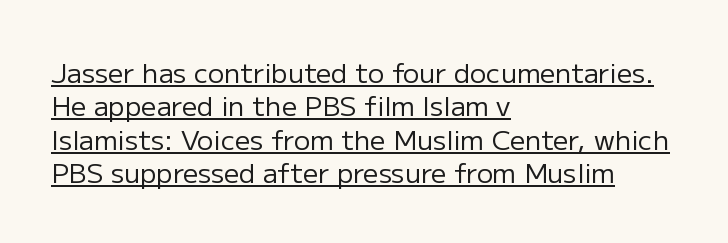
Stem width sits at or under what a default text font uses. Underlined type. One-word summary of the alignment: left. Tracking here is standard; glyphs follow each other at the usual distance.
